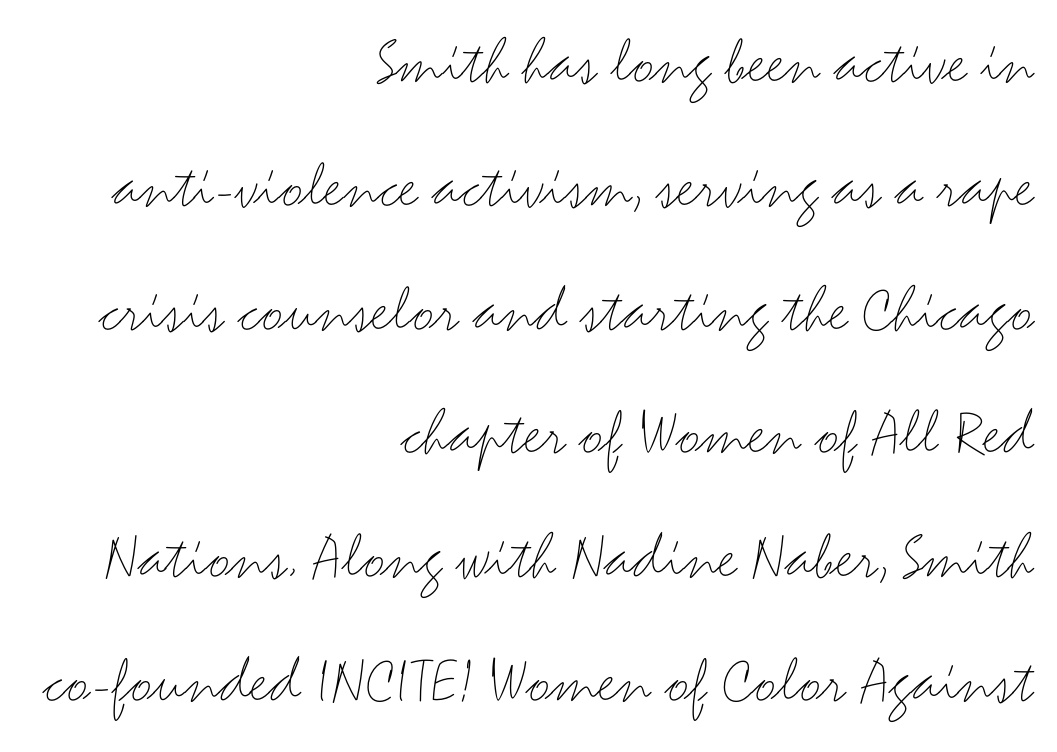
The image shows 68 px thin, wide sans-serif type; set right-aligned, line spacing 1.82x, normal letter spacing, not underlined; medium stroke contrast and a small x-height.
